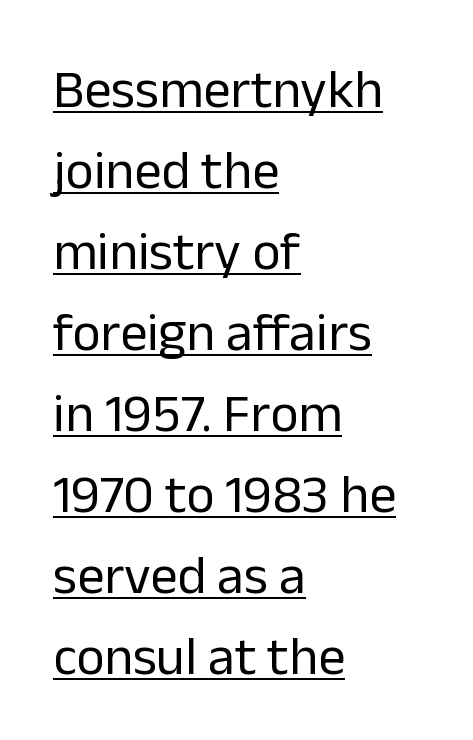
Note the varied advance widths — an 'i' is clearly narrower than an 'm'. Notice how descenders clear the ascenders below comfortably — that's standard leading. Bold? No — there's no thickening of the strokes. The font family rendered here belongs to the sans-serif group. The letters sit at their default tracking, neither squeezed nor spread.
